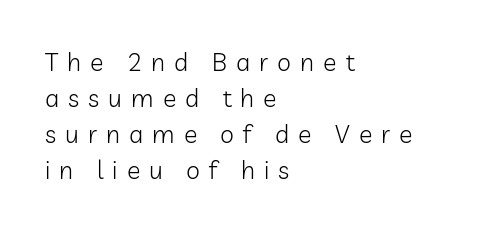
Nope, not italic — everything's standing straight. These lines have a slow, spaced-out rhythm from letter to letter. The rag falls on the right side of this text block. Whoever set this chose a conventional vertical rhythm.
